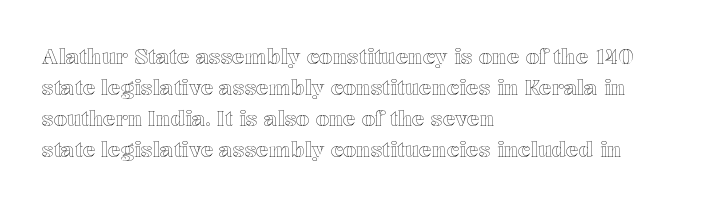
Q: Is the text italic (slanted)? A: No, it is upright.
Q: Is the text underlined? A: No.
Q: How is the paragraph aligned? A: Left-aligned.
Q: Is the spacing between letters normal or unusually wide? A: Normal.
Q: Is the spacing between lines tight, normal or loose? A: Normal.
